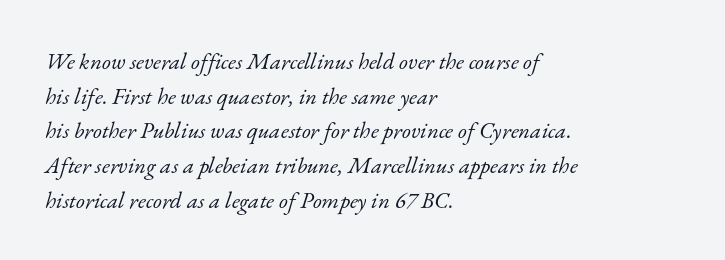
{"italic": "yes", "lean": "right", "slant_degrees": 17, "bold": "no", "underline": "no", "align": "left", "line_spacing": "normal", "line_spacing_ratio": 1.51, "letter_spacing": "normal", "letter_spacing_em": 0.0, "glyph_px": 23}
